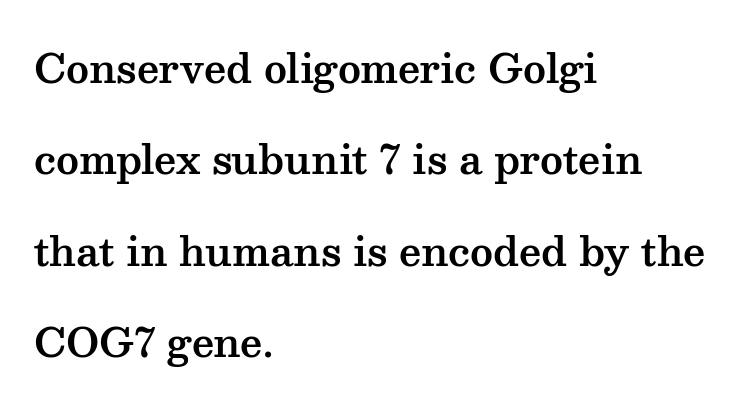
{"serif": "yes", "italic": "no", "width": "wide", "stroke_contrast": "medium", "x_height": "medium", "monospaced": "no", "underline": "no", "align": "left", "line_spacing": "loose", "line_spacing_ratio": 2.34, "letter_spacing": "normal", "letter_spacing_em": 0.0, "glyph_px": 39}
